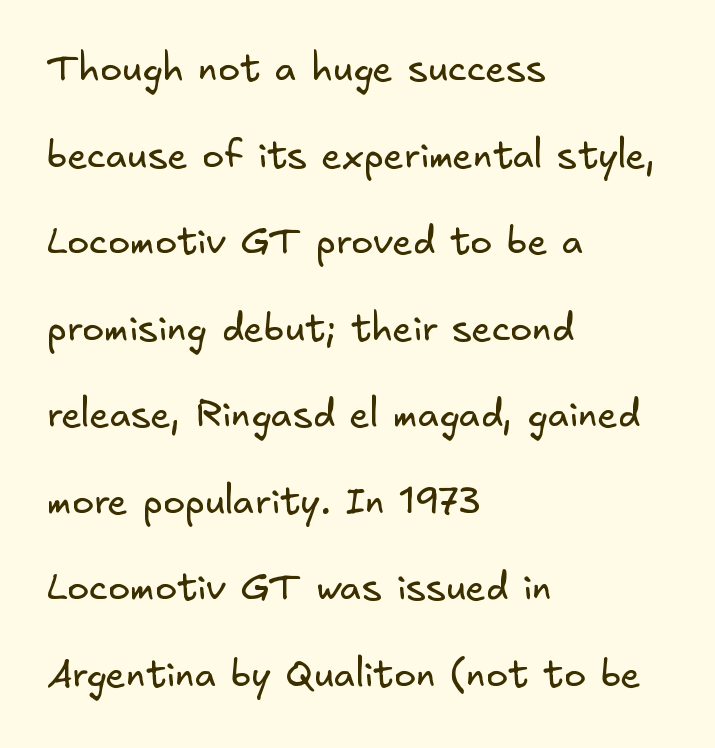
Q: Is the text bold? A: No.
Q: Is the typeface a serif or a sans-serif typeface? A: Sans-serif.
Q: Is the text underlined? A: No.
Q: How is the paragraph aligned? A: Left-aligned.
Q: Is the spacing between letters normal or unusually wide? A: Normal.
Q: Is the spacing between lines tight, normal or loose? A: Loose.
Q: Width (condensed, normal, or wide)? A: Normal.
Q: Stroke contrast? A: Low.
Q: x-height? A: Small.
